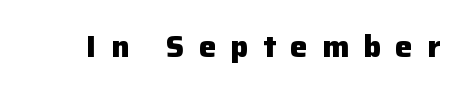
{"serif": "no", "italic": "no", "bold": "yes", "weight": "heavy", "width": "normal", "stroke_contrast": "low", "x_height": "medium", "monospaced": "no", "underline": "no", "letter_spacing": "wide", "letter_spacing_em": 0.46, "glyph_px": 31}
